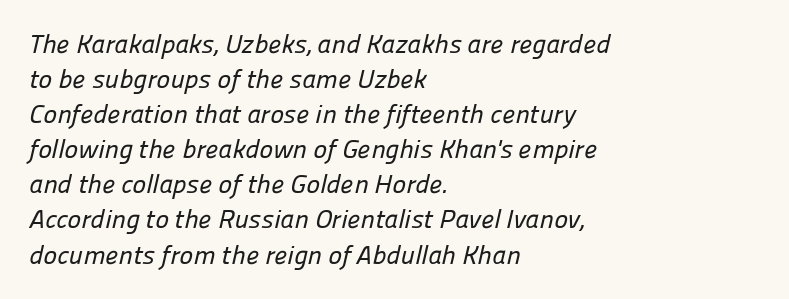
Q: Is the text underlined? A: No.
Q: How is the paragraph aligned? A: Left-aligned.
Q: Is the spacing between letters normal or unusually wide? A: Normal.
Q: Is the spacing between lines tight, normal or loose? A: Normal.
